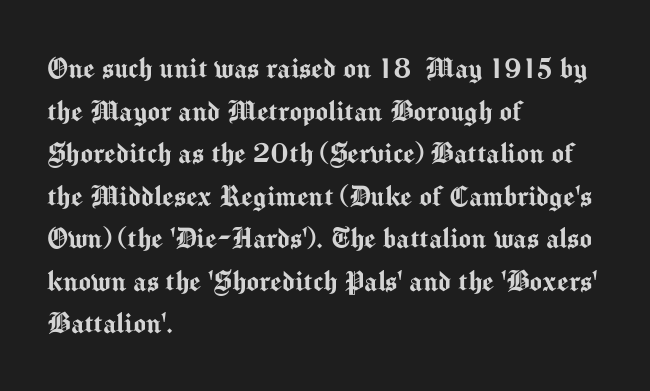
Q: Is the text italic (slanted)? A: No, it is upright.
Q: Is the typeface a serif or a sans-serif typeface? A: Sans-serif.
Q: Is the text underlined? A: No.
Q: How is the paragraph aligned? A: Left-aligned.
Q: Is the spacing between letters normal or unusually wide? A: Normal.
Q: Is the spacing between lines tight, normal or loose? A: Normal.
Q: Width (condensed, normal, or wide)? A: Normal.
Q: Stroke contrast? A: Medium.
Q: x-height? A: Medium.
Q: Monospaced? A: No.
